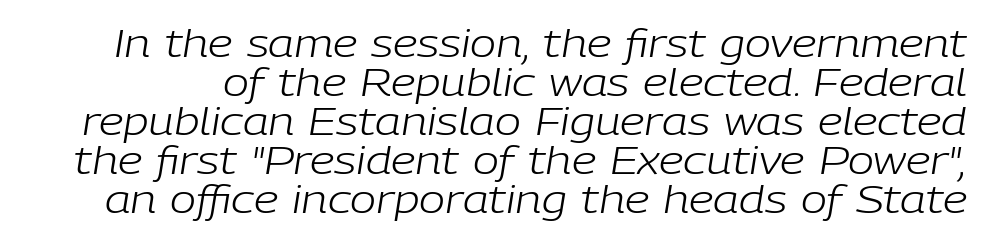
The image shows 39 px light type, italic (leaning right); set tight line spacing (1.0x), normal letter spacing, not underlined; low stroke contrast and a medium x-height.
